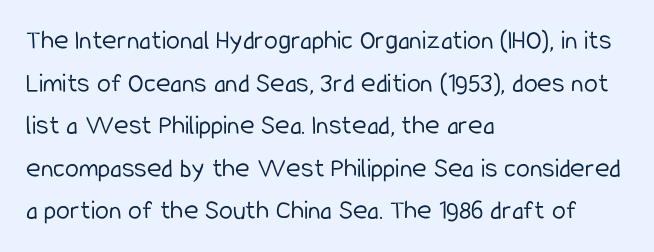
Do the characters align in a grid? No, the font is proportional. Nothing unusual about the tracking: characters are spaced as the font intends. Typographically, this falls in the sans-serif category. Unlike italic type, these characters show no tilt at all. Bare-footed words on every line.
